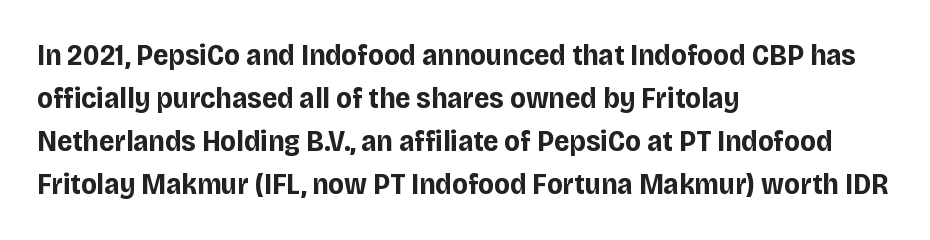
Q: Is the text bold? A: Yes.
Q: Is the text italic (slanted)? A: No, it is upright.
Q: Is the typeface a serif or a sans-serif typeface? A: Sans-serif.
Q: Is the text underlined? A: No.
Q: How is the paragraph aligned? A: Left-aligned.
Q: Is the spacing between letters normal or unusually wide? A: Normal.
Q: Is the spacing between lines tight, normal or loose? A: Normal.
Q: Width (condensed, normal, or wide)? A: Normal.
Q: Stroke contrast? A: Low.
Q: x-height? A: Large.
Q: Monospaced? A: No.
